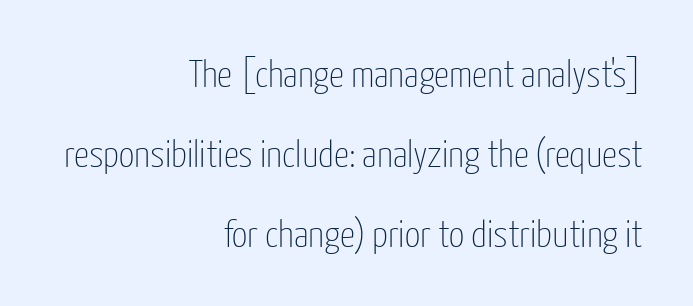
The image shows 38 px thin, condensed sans-serif type, upright; set right-aligned, loose line spacing (2.11x), normal letter spacing, not underlined; low stroke contrast and a medium x-height.
